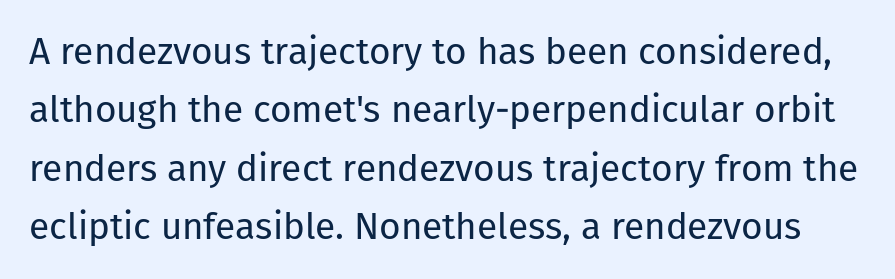
The image shows 37 px regular-weight sans-serif type, upright; set normal line spacing (1.58x), normal letter spacing, not underlined; low stroke contrast and a medium x-height.
